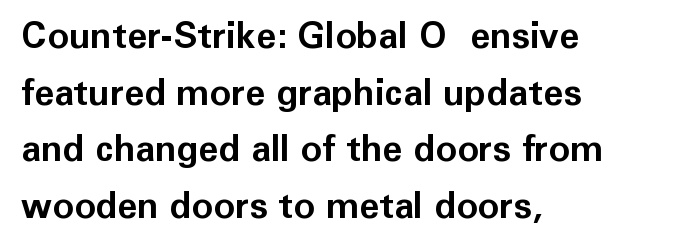
Q: Is the text bold? A: Yes.
Q: Is the text italic (slanted)? A: No, it is upright.
Q: Is the typeface a serif or a sans-serif typeface? A: Sans-serif.
Q: Is the text underlined? A: No.
Q: How is the paragraph aligned? A: Left-aligned.
Q: Is the spacing between letters normal or unusually wide? A: Normal.
Q: Is the spacing between lines tight, normal or loose? A: Normal.
Q: Width (condensed, normal, or wide)? A: Normal.
Q: Stroke contrast? A: Low.
Q: x-height? A: Medium.
Q: Monospaced? A: No.
